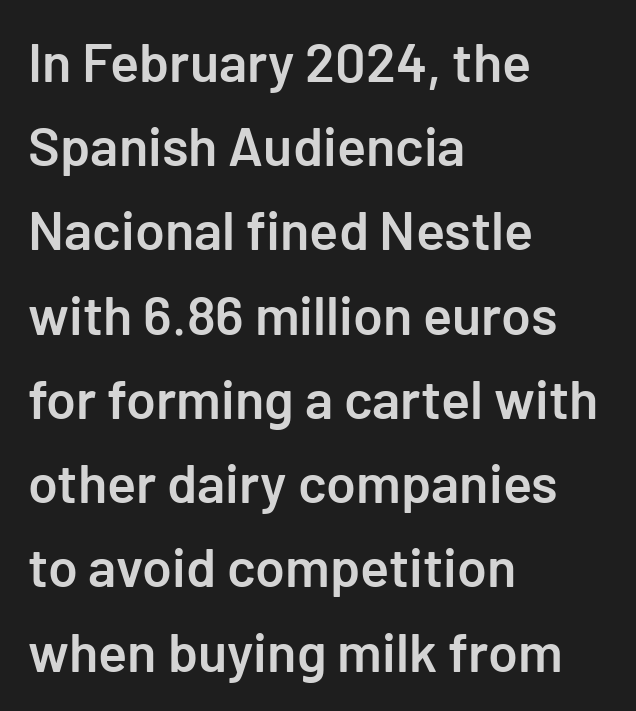
Q: Is the text bold? A: Semi-bold.
Q: Is the text italic (slanted)? A: No, it is upright.
Q: Is the typeface a serif or a sans-serif typeface? A: Sans-serif.
Q: Is the text underlined? A: No.
Q: How is the paragraph aligned? A: Left-aligned.
Q: Is the spacing between letters normal or unusually wide? A: Normal.
Q: Is the spacing between lines tight, normal or loose? A: Normal.
Q: Width (condensed, normal, or wide)? A: Normal.
Q: Stroke contrast? A: Low.
Q: x-height? A: Medium.
